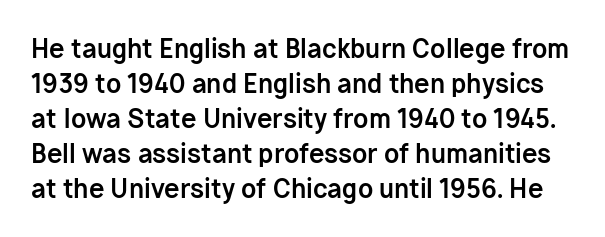
The image shows 25 px bold type, upright; set normal line spacing (1.4x), normal letter spacing, not underlined.
